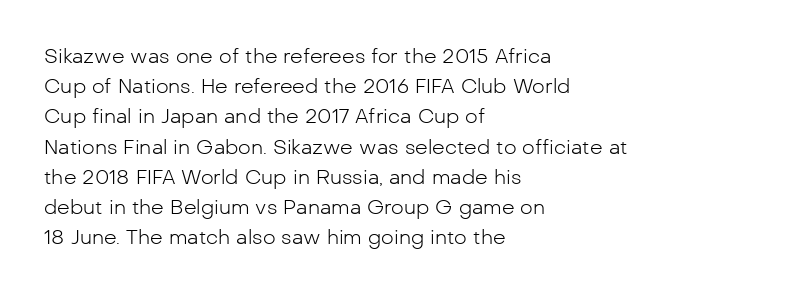
What stands out about the letter spacing? Nothing — it is the standard amount. The axis of the letterforms is exactly vertical. Check the space under the baseline: it is left empty. Evenly set lines give the paragraph a standard silhouette.
